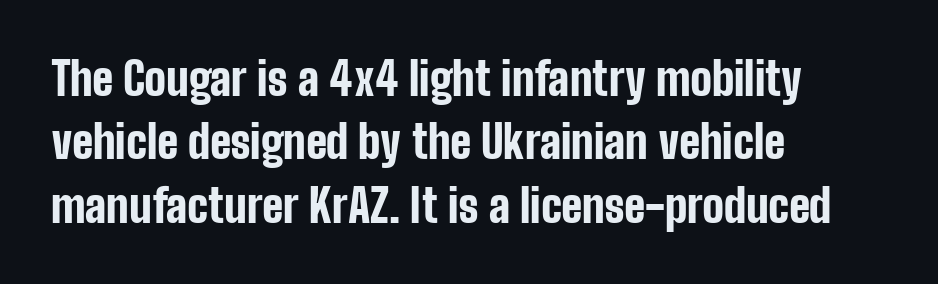
{"serif": "no", "italic": "no", "bold": "yes", "weight": "bold", "width": "condensed", "stroke_contrast": "low", "x_height": "medium", "monospaced": "no", "underline": "no", "align": "left", "line_spacing": "normal", "line_spacing_ratio": 1.41, "letter_spacing": "normal", "letter_spacing_em": 0.0, "glyph_px": 45}
